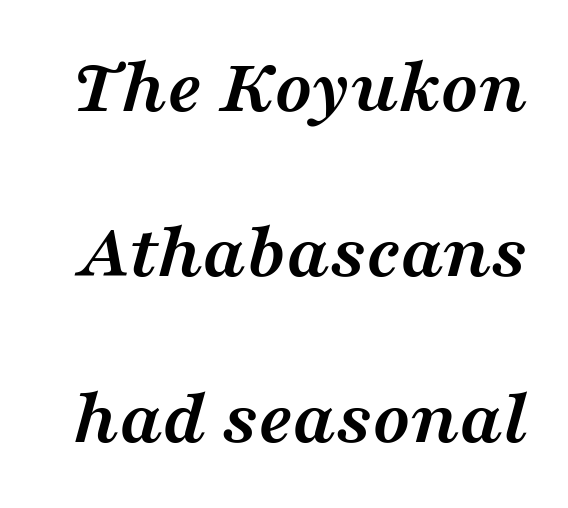
Q: Is the text bold? A: Yes.
Q: Is the text italic (slanted)? A: Yes, it leans right by about 16 degrees.
Q: Is the typeface a serif or a sans-serif typeface? A: Serif.
Q: Is the text underlined? A: No.
Q: Is the spacing between letters normal or unusually wide? A: Normal.
Q: Is the spacing between lines tight, normal or loose? A: Loose.
Q: Width (condensed, normal, or wide)? A: Wide.
Q: Stroke contrast? A: Medium.
Q: x-height? A: Medium.
Q: Monospaced? A: No.
